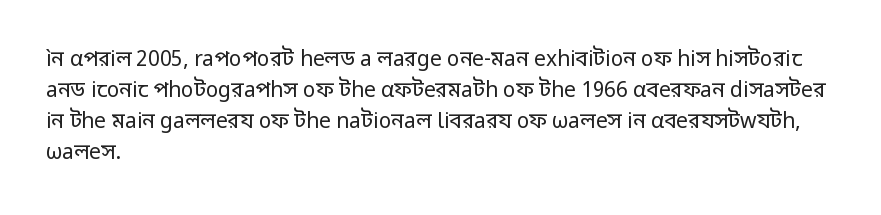
Q: Is the text bold? A: No.
Q: Is the text italic (slanted)? A: No, it is upright.
Q: Is the text underlined? A: No.
Q: How is the paragraph aligned? A: Left-aligned.
Q: Is the spacing between letters normal or unusually wide? A: Normal.
Q: Is the spacing between lines tight, normal or loose? A: Normal.
